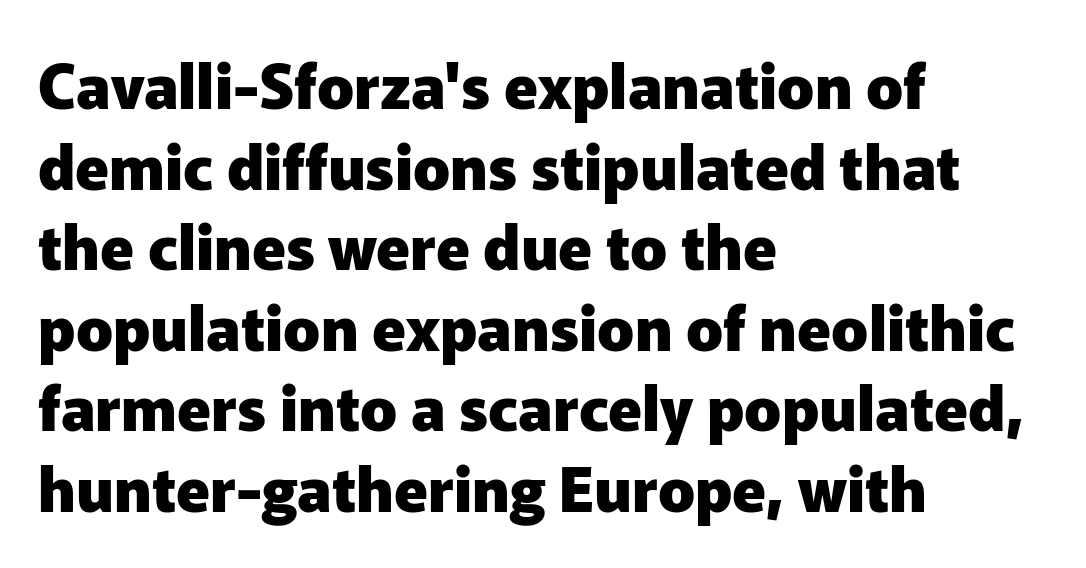
The image shows 61 px heavy sans-serif type, upright; set left-aligned, normal line spacing (1.32x), normal letter spacing, not underlined; low stroke contrast and a medium x-height.
